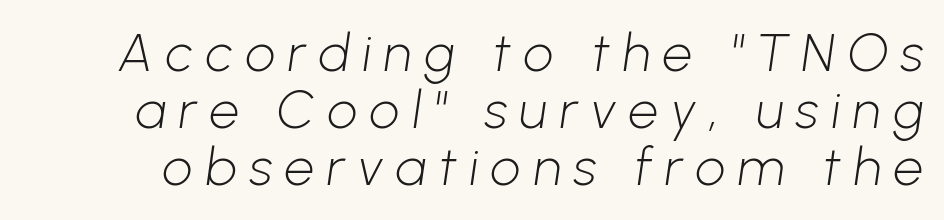
The image shows 53 px light sans-serif type; set tight line spacing (1.08x), unusually wide letter spacing (+0.24 em), not underlined; low stroke contrast and a medium x-height.
